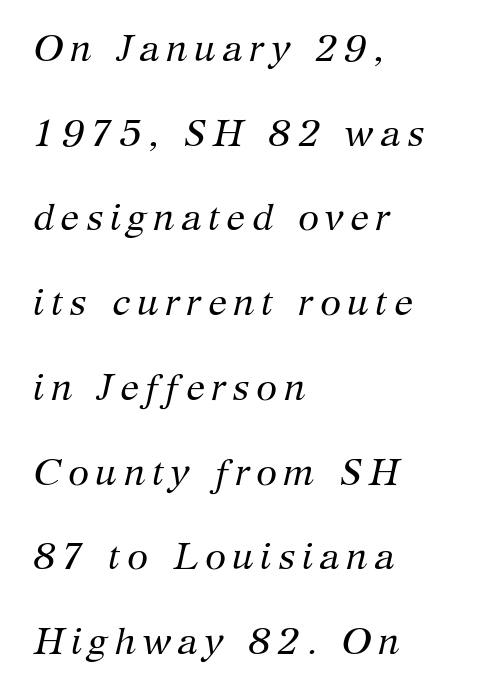
The image shows 38 px regular-weight serif type, italic (leaning right); set left-aligned, loose line spacing (2.23x), not underlined; medium stroke contrast and a medium x-height.
